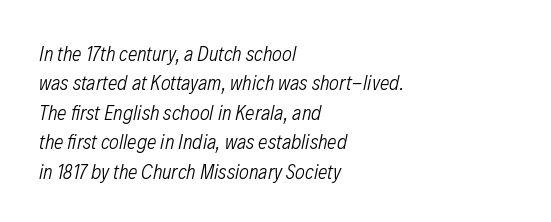
The image shows 21 px text type, italic (leaning right); set left-aligned, normal line spacing (1.4x), normal letter spacing, not underlined.
